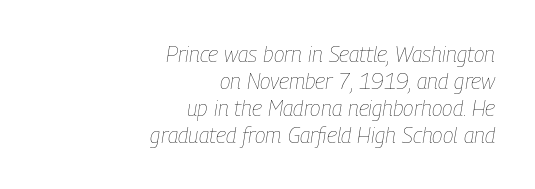
Q: Is the text bold? A: No.
Q: Is the text italic (slanted)? A: Yes, it leans right by about 9 degrees.
Q: Is the text underlined? A: No.
Q: How is the paragraph aligned? A: Right-aligned.
Q: Is the spacing between letters normal or unusually wide? A: Normal.
